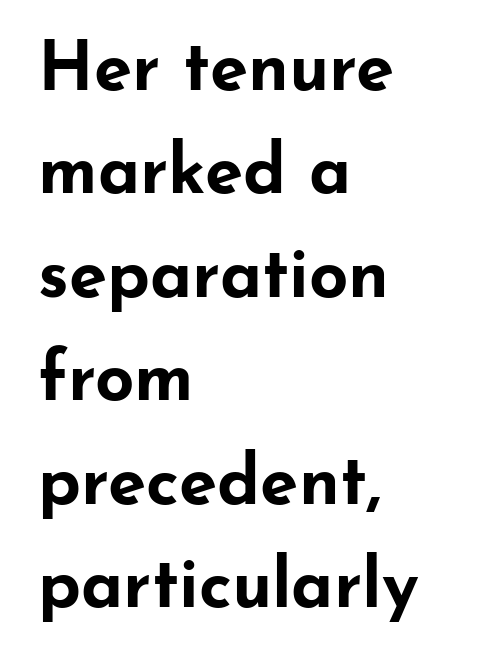
{"serif": "no", "italic": "no", "bold": "yes", "weight": "bold", "width": "wide", "stroke_contrast": "low", "x_height": "small", "monospaced": "no", "underline": "no", "align": "left", "line_spacing": "normal", "line_spacing_ratio": 1.5, "letter_spacing": "normal", "letter_spacing_em": 0.0, "glyph_px": 69}
